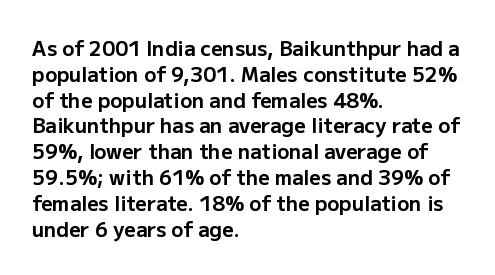
Q: Is the text bold? A: Yes.
Q: Is the text italic (slanted)? A: No, it is upright.
Q: Is the text underlined? A: No.
Q: How is the paragraph aligned? A: Left-aligned.
Q: Is the spacing between letters normal or unusually wide? A: Normal.
Q: Is the spacing between lines tight, normal or loose? A: Normal.
